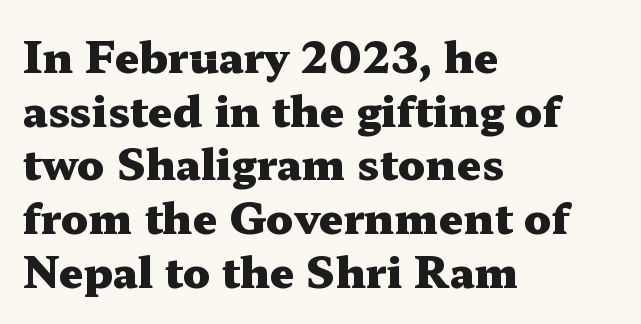
Q: Is the text bold? A: Yes.
Q: Is the text italic (slanted)? A: No, it is upright.
Q: Is the typeface a serif or a sans-serif typeface? A: Serif.
Q: Is the text underlined? A: No.
Q: How is the paragraph aligned? A: Left-aligned.
Q: Is the spacing between letters normal or unusually wide? A: Normal.
Q: Is the spacing between lines tight, normal or loose? A: Normal.
Q: Width (condensed, normal, or wide)? A: Wide.
Q: Stroke contrast? A: Medium.
Q: x-height? A: Medium.
Q: Monospaced? A: No.
